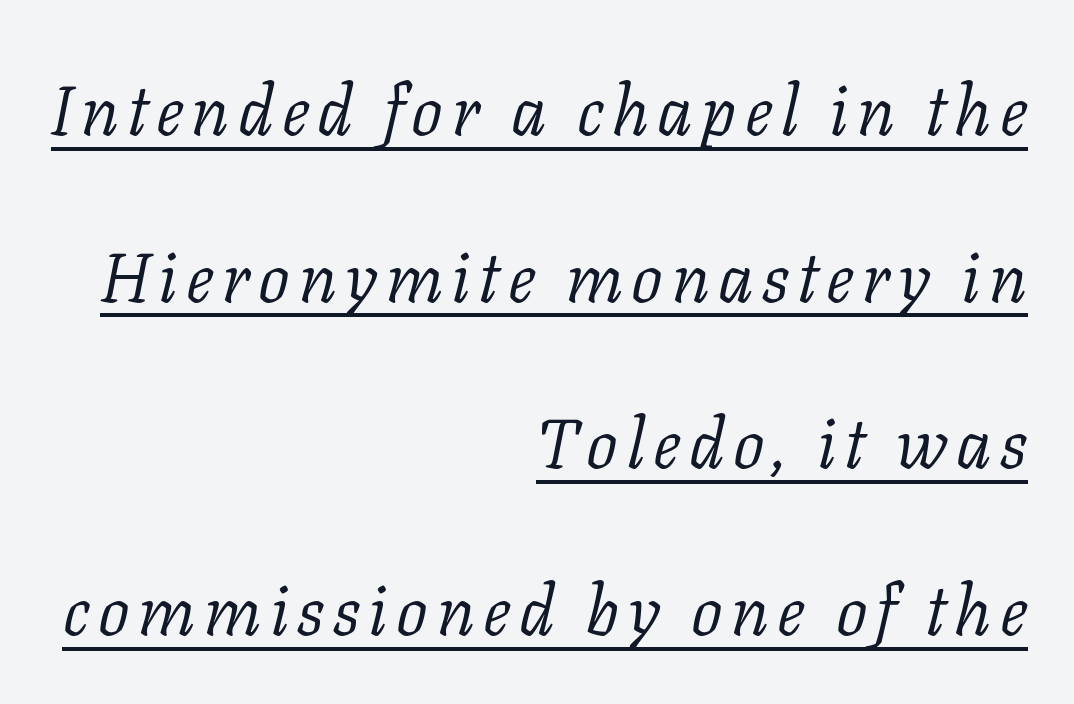
These lines stack with their right ends in a neat column. The letters carry serifs — small finishing strokes at the ends of their stems. Honestly, the underline is the first thing you notice here. The leading is generous, giving the passage an open texture. Think of a printed novel: that variable character pitch is what you see here. Looking at the ascenders, they clearly lean.
